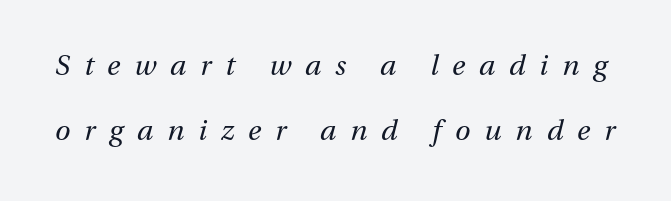
Is this a heavy cut? Hardly; it is regular or lighter. Does the lettering tilt? It does — this is italic. Honestly, the letter spacing is so wide it's the main thing you notice. Varying glyph widths throughout — classic text-font behaviour.
